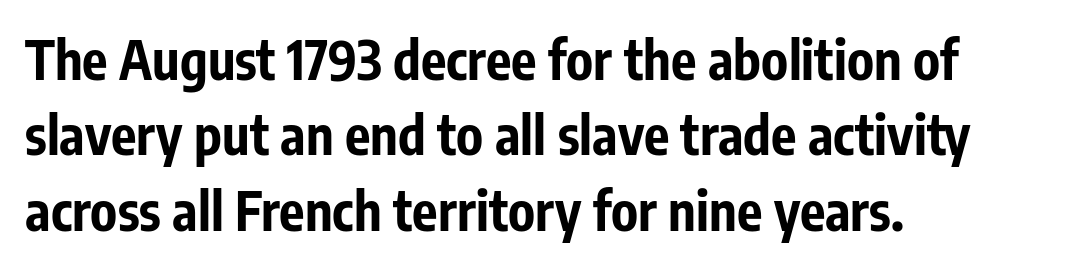
This sample is left-justified, so line endings fall wherever the words run out. A typesetter would mark this as roman, not italic. Each new line begins a customary step beneath the previous one. How are the letters spaced? Ordinarily, with no added tracking. Does the weight exceed regular? Yes, all the way to bold.
